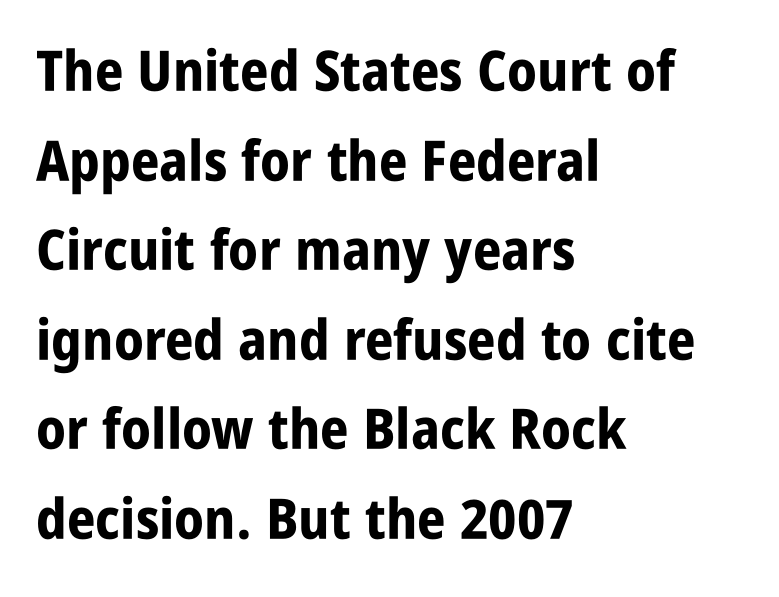
Q: Is the text bold? A: Yes.
Q: Is the text italic (slanted)? A: No, it is upright.
Q: Is the typeface a serif or a sans-serif typeface? A: Sans-serif.
Q: Is the text underlined? A: No.
Q: How is the paragraph aligned? A: Left-aligned.
Q: Is the spacing between letters normal or unusually wide? A: Normal.
Q: Is the spacing between lines tight, normal or loose? A: Normal.
Q: Width (condensed, normal, or wide)? A: Condensed.
Q: Stroke contrast? A: Low.
Q: x-height? A: Large.
Q: Monospaced? A: No.
